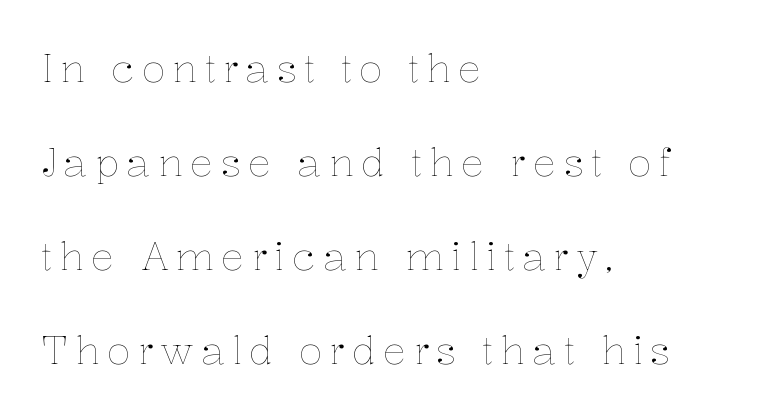
{"italic": "no", "bold": "no", "weight": "thin", "width": "normal", "stroke_contrast": "low", "x_height": "medium", "monospaced": "no", "underline": "no", "align": "left", "line_spacing": "loose", "line_spacing_ratio": 2.41, "glyph_px": 39}
